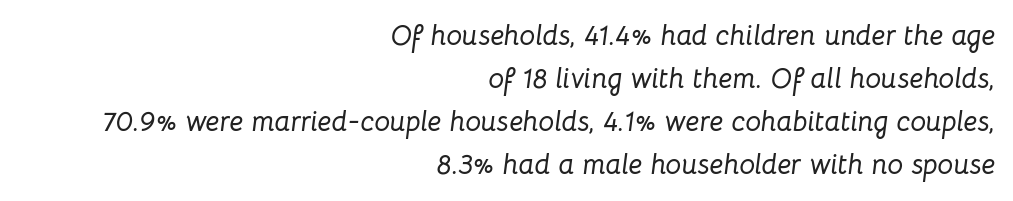
Q: Is the text italic (slanted)? A: Yes, it leans right by about 8 degrees.
Q: Is the text underlined? A: No.
Q: How is the paragraph aligned? A: Right-aligned.
Q: Is the spacing between letters normal or unusually wide? A: Normal.
Q: Is the spacing between lines tight, normal or loose? A: Normal.
Q: Width (condensed, normal, or wide)? A: Normal.
Q: Stroke contrast? A: Low.
Q: x-height? A: Medium.
Q: Monospaced? A: No.
